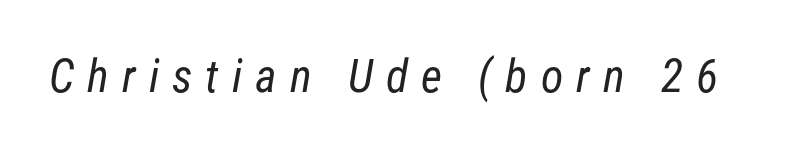
Q: Is the text bold? A: No.
Q: Is the typeface a serif or a sans-serif typeface? A: Sans-serif.
Q: Is the text underlined? A: No.
Q: Is the spacing between letters normal or unusually wide? A: Unusually wide.
Q: Width (condensed, normal, or wide)? A: Condensed.
Q: Stroke contrast? A: Low.
Q: x-height? A: Medium.
Q: Monospaced? A: No.
